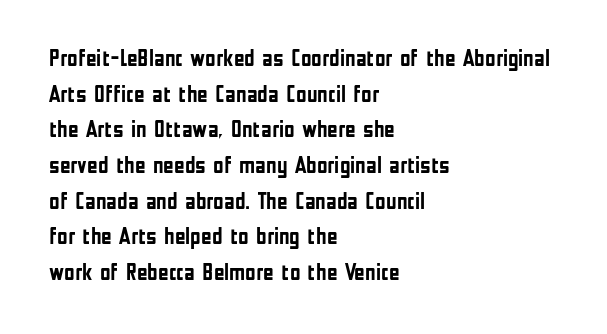
Q: Is the text bold? A: Yes.
Q: Is the text italic (slanted)? A: No, it is upright.
Q: Is the text underlined? A: No.
Q: How is the paragraph aligned? A: Left-aligned.
Q: Is the spacing between letters normal or unusually wide? A: Normal.
Q: Is the spacing between lines tight, normal or loose? A: Normal.
